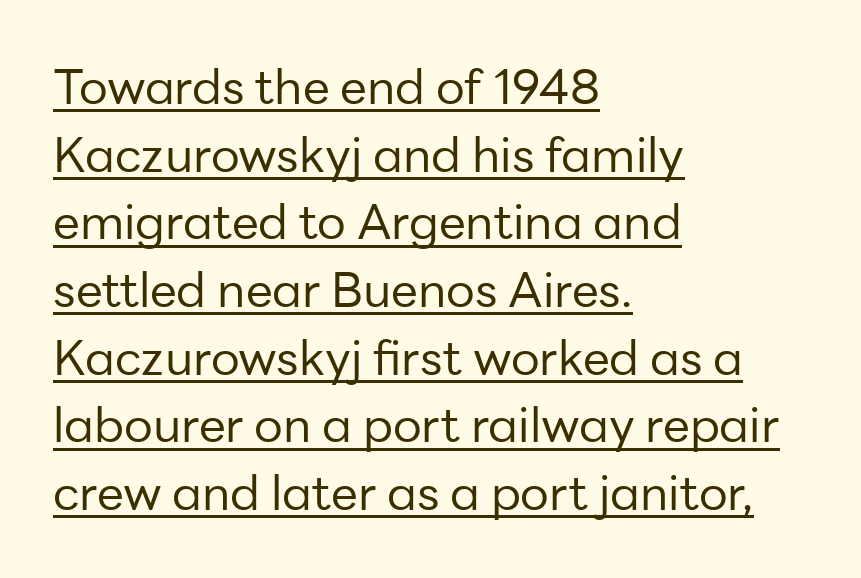
{"serif": "no", "italic": "no", "bold": "no", "weight": "regular", "width": "normal", "stroke_contrast": "low", "x_height": "medium", "monospaced": "no", "underline": "yes", "align": "left", "line_spacing": "normal", "line_spacing_ratio": 1.41, "letter_spacing": "normal", "letter_spacing_em": 0.0, "glyph_px": 48}
